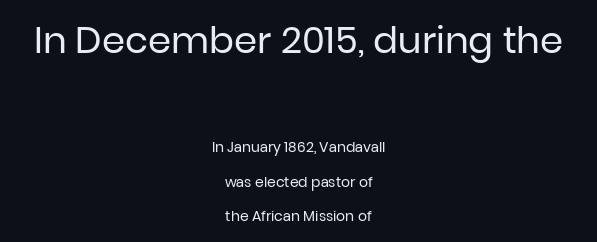
Q: Is the text bold? A: No.
Q: Is the text italic (slanted)? A: No, it is upright.
Q: Is the typeface a serif or a sans-serif typeface? A: Sans-serif.
Q: Is the text underlined? A: No.
Q: How is the paragraph aligned? A: Centered.
Q: Is the spacing between letters normal or unusually wide? A: Normal.
Q: Is the spacing between lines tight, normal or loose? A: Loose.
Q: Which block of text is set in a larger size, the first (top) or the second (bottom)? A: The first (top) one.
Q: Width (condensed, normal, or wide)? A: Normal.
Q: Stroke contrast? A: Low.
Q: x-height? A: Medium.
Q: Monospaced? A: No.
